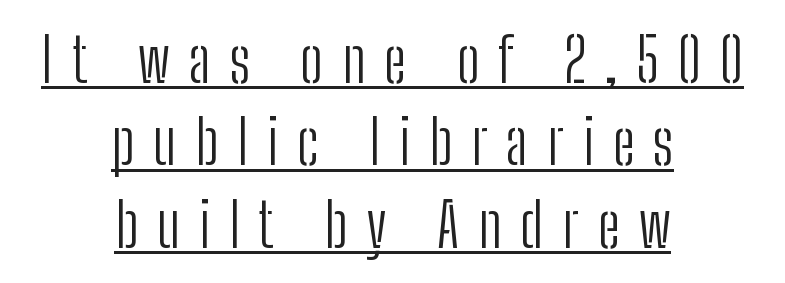
Here the glyphs are tracked loosely, breaking word shapes into spaced letters. Is the block centered? Yes — each line is placed symmetrically about the middle. Each new line begins a customary step beneath the previous one. Typographically, this falls in the sans-serif category. The specimen reads as upright at a glance. Do the characters align in a grid? No, the font is proportional.
